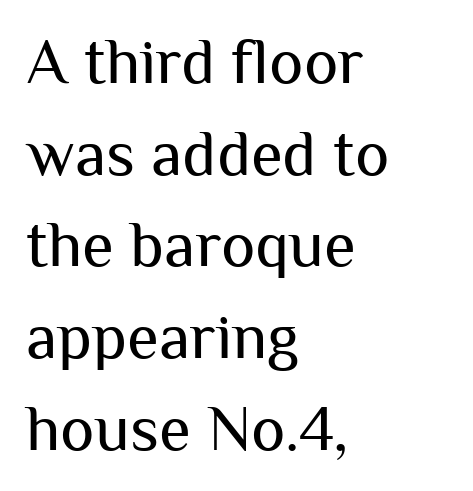
The image shows 65 px regular-weight sans-serif type, upright; set left-aligned, normal line spacing (1.41x), normal letter spacing, not underlined; medium stroke contrast and a medium x-height.
